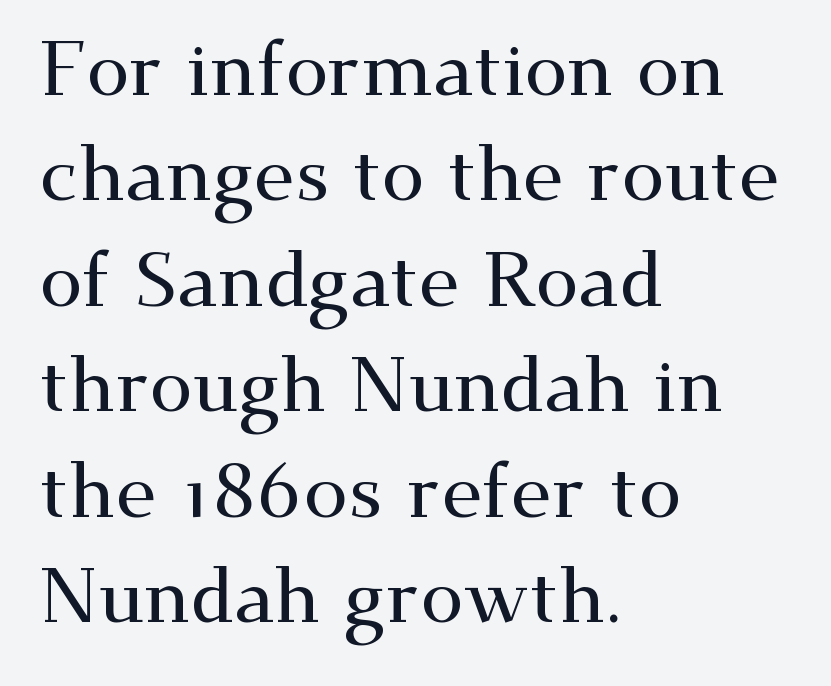
The image shows 77 px wide serif type, upright; set left-aligned, normal line spacing (1.37x), normal letter spacing, not underlined; medium stroke contrast and a small x-height.
